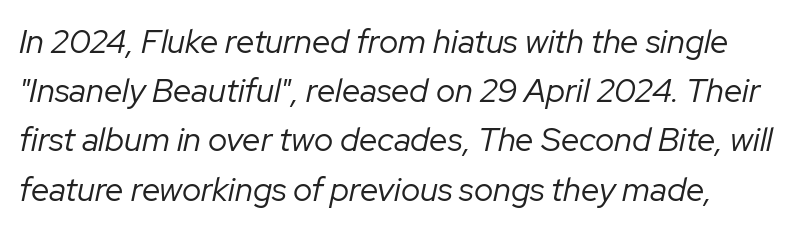
Each row of text sits above clean, open space. The lettering tilts uniformly, giving the passage an italic look. Evenly set lines give the paragraph a standard silhouette. Letter spacing: default.
